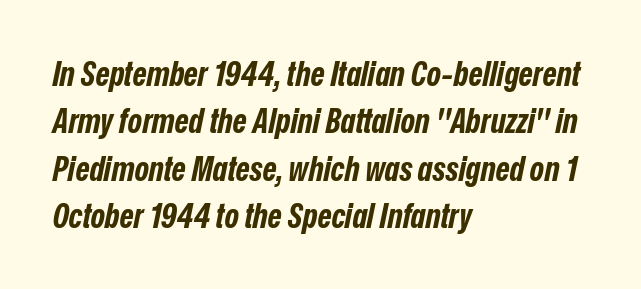
Q: Is the text bold? A: Yes.
Q: Is the text italic (slanted)? A: Yes, it leans right by about 12 degrees.
Q: Is the text underlined? A: No.
Q: How is the paragraph aligned? A: Left-aligned.
Q: Is the spacing between letters normal or unusually wide? A: Normal.
Q: Is the spacing between lines tight, normal or loose? A: Normal.
Q: Width (condensed, normal, or wide)? A: Condensed.
Q: Stroke contrast? A: Low.
Q: x-height? A: Medium.
Q: Monospaced? A: No.
